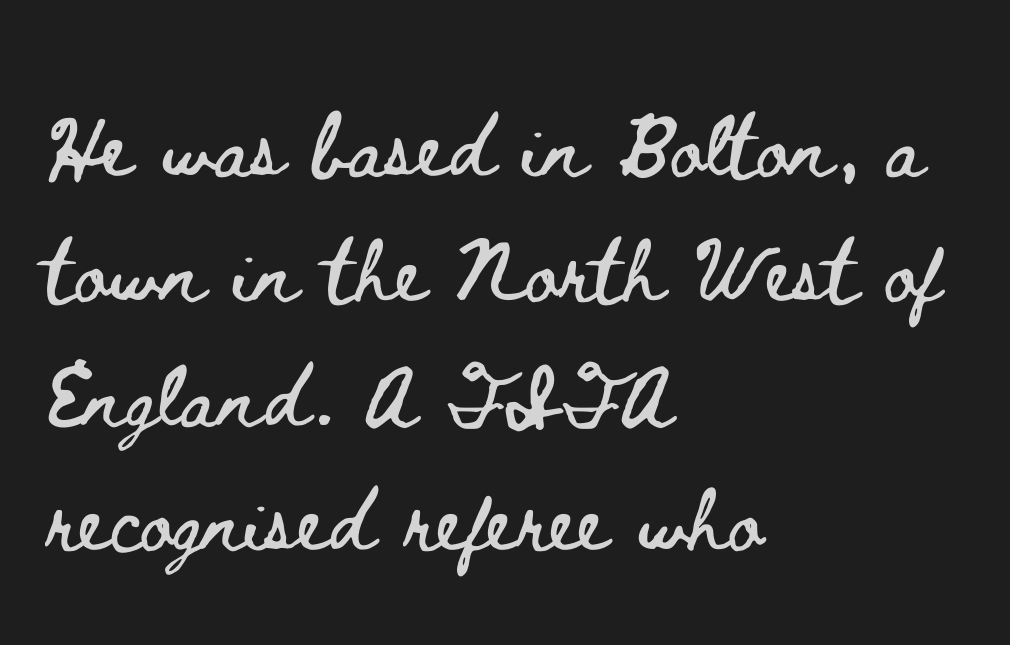
The image shows 79 px wide type; set left-aligned, normal line spacing (1.58x), normal letter spacing, not underlined; low stroke contrast and a small x-height.
